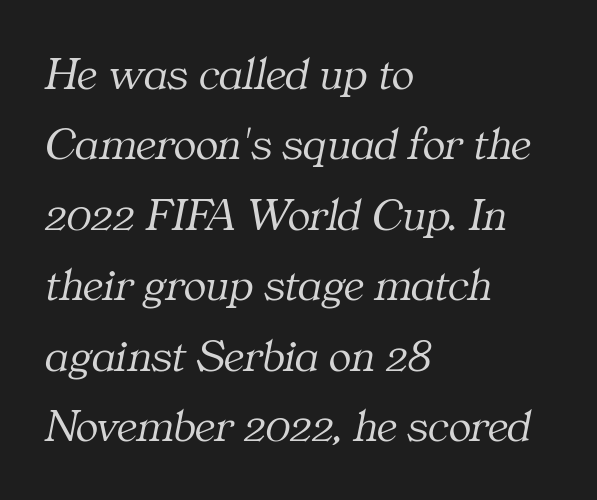
The image shows 47 px light serif type, italic (leaning right); set left-aligned, normal line spacing (1.5x), normal letter spacing, not underlined; medium stroke contrast and a medium x-height.
